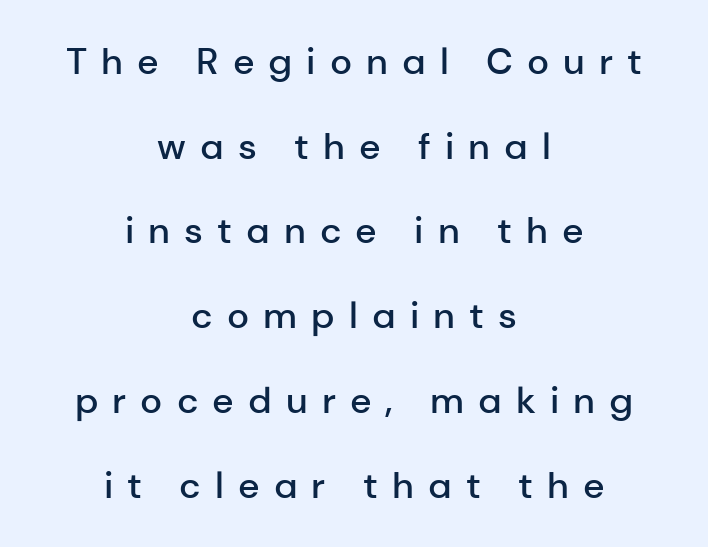
Q: Is the text bold? A: Semi-bold.
Q: Is the text italic (slanted)? A: No, it is upright.
Q: Is the typeface a serif or a sans-serif typeface? A: Sans-serif.
Q: Is the text underlined? A: No.
Q: How is the paragraph aligned? A: Centered.
Q: Is the spacing between letters normal or unusually wide? A: Unusually wide.
Q: Is the spacing between lines tight, normal or loose? A: Loose.
Q: Width (condensed, normal, or wide)? A: Normal.
Q: Stroke contrast? A: Low.
Q: x-height? A: Medium.
Q: Monospaced? A: No.
